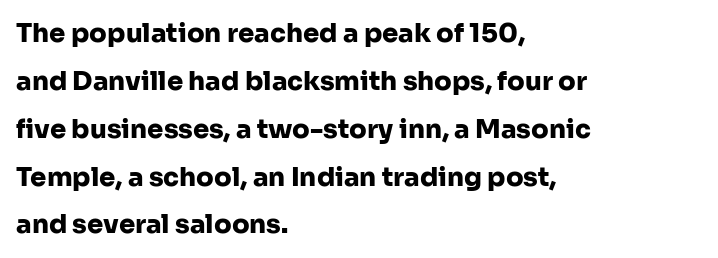
The image shows 26 px bold type, upright; set left-aligned, line spacing 1.84x, normal letter spacing, not underlined.
